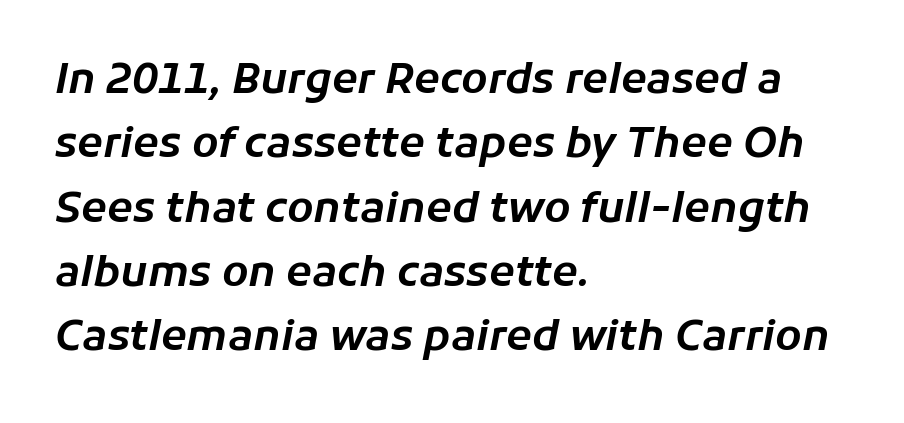
Q: Is the text italic (slanted)? A: Yes, it leans right by about 11 degrees.
Q: Is the text underlined? A: No.
Q: How is the paragraph aligned? A: Left-aligned.
Q: Is the spacing between letters normal or unusually wide? A: Normal.
Q: Is the spacing between lines tight, normal or loose? A: Normal.
Q: Width (condensed, normal, or wide)? A: Normal.
Q: Stroke contrast? A: Low.
Q: x-height? A: Medium.
Q: Monospaced? A: No.
